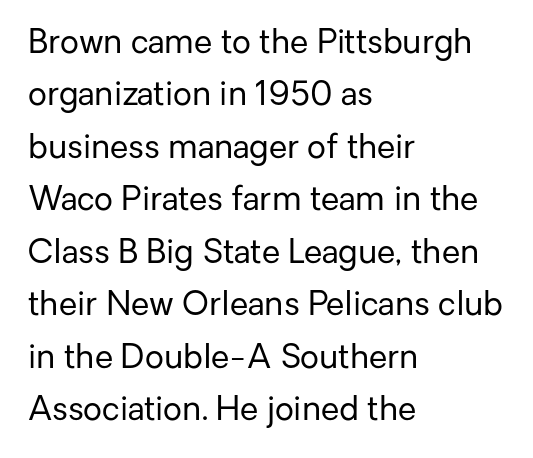
No extra ink here — the face is not bold. In terms of letterspacing, this is plain default setting. The words here are not underlined. A typesetter would call this leading conventional body-copy spacing.
